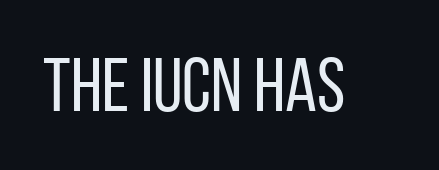
Compared with a typical body face, this is equally light or lighter still. The strip under each line holds only bare page. Are there feet on the stems? There aren't — it's a sans. Do the characters align in a grid? No, the font is proportional. This sample uses an upright cut, with every glyph sitting square on the baseline.
